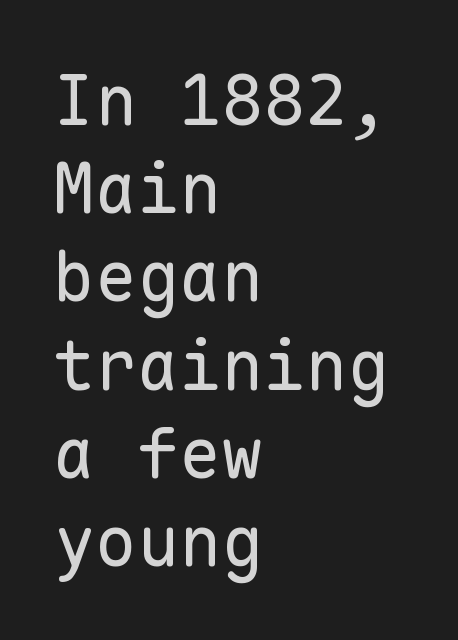
Q: Is the text bold? A: No.
Q: Is the text italic (slanted)? A: No, it is upright.
Q: Is the typeface a serif or a sans-serif typeface? A: Sans-serif.
Q: Is the text underlined? A: No.
Q: How is the paragraph aligned? A: Left-aligned.
Q: Is the spacing between letters normal or unusually wide? A: Normal.
Q: Is the spacing between lines tight, normal or loose? A: Normal.
Q: Width (condensed, normal, or wide)? A: Normal.
Q: Stroke contrast? A: Low.
Q: x-height? A: Medium.
Q: Monospaced? A: Yes.
